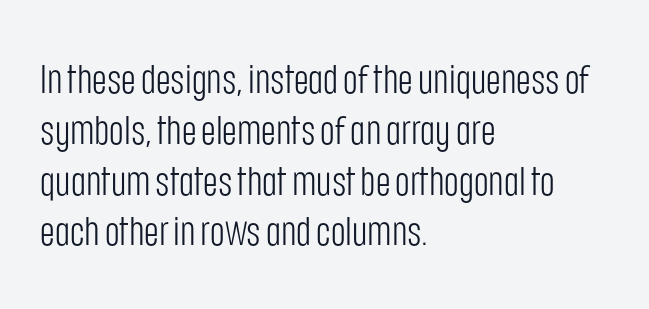
{"serif": "no", "italic": "no", "bold": "no", "weight": "light", "width": "condensed", "stroke_contrast": "low", "x_height": "large", "monospaced": "no", "underline": "no", "align": "left", "line_spacing": "normal", "line_spacing_ratio": 1.27, "letter_spacing": "normal", "letter_spacing_em": 0.0, "glyph_px": 40}
